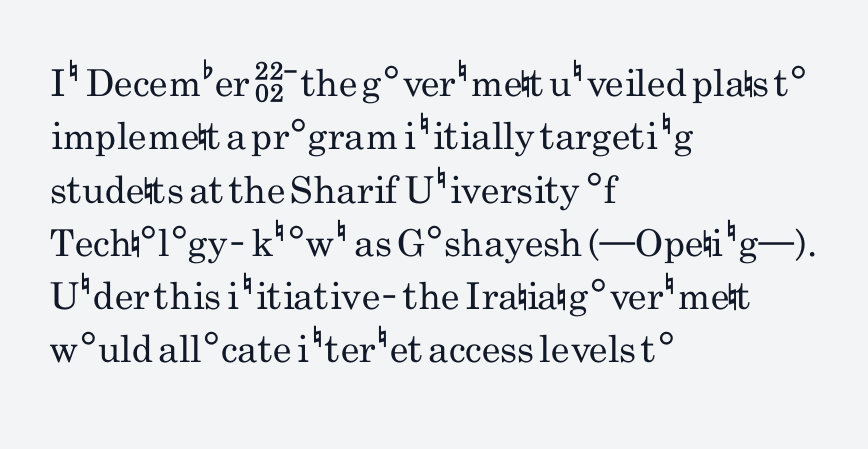
{"serif": "no", "italic": "no", "bold": "no", "weight": "regular", "width": "condensed", "stroke_contrast": "low", "x_height": "small", "monospaced": "no", "underline": "no", "align": "left", "line_spacing": "normal", "line_spacing_ratio": 1.44, "letter_spacing": "normal", "letter_spacing_em": 0.0, "glyph_px": 37}
